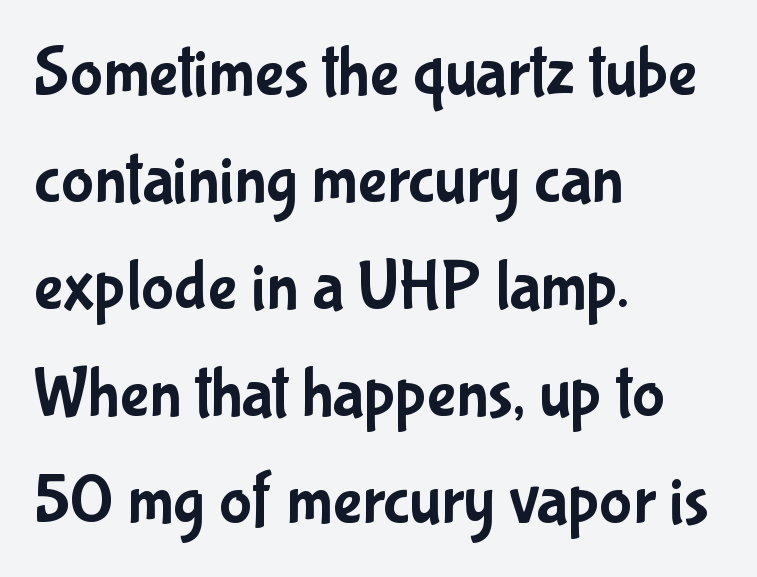
No feet cap the strokes, marking this as sans-serif type. Does extra space separate the letters? No, they use regular spacing. All the whitespace from short lines collects on the right. Regarding leading, the lines here are spaced in the standard way. These lines were composed using upright roman letters. These lines are rendered in a variable-pitch font.
